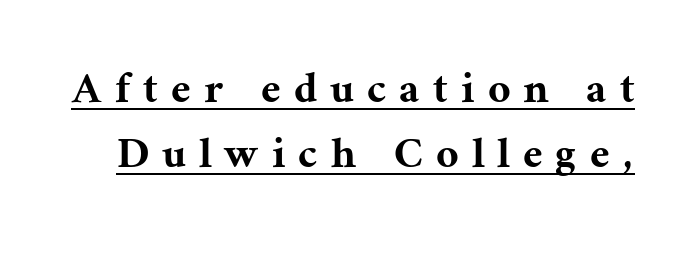
This is the regular roman posture of the typeface. Whoever set this chose a conventional vertical rhythm. The rendering uses natural spacing where letterforms have individual widths. Here the glyphs are tracked loosely, breaking word shapes into spaced letters. Beneath each row of characters lies a ruled line. The glyphs in this specimen are seriffed.
